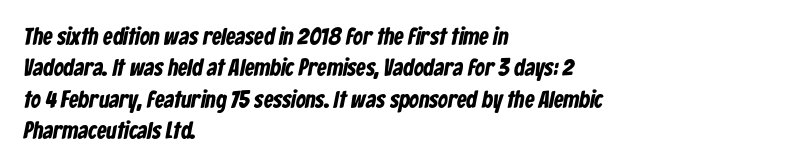
Caption: bold face, heavy strokes. The leading is moderate, giving the passage an even texture. Nobody drew a line under any word here. Visually the block forms a straight wall on the left and a jagged coastline on the right. There is no visible air inserted between adjacent glyphs.
